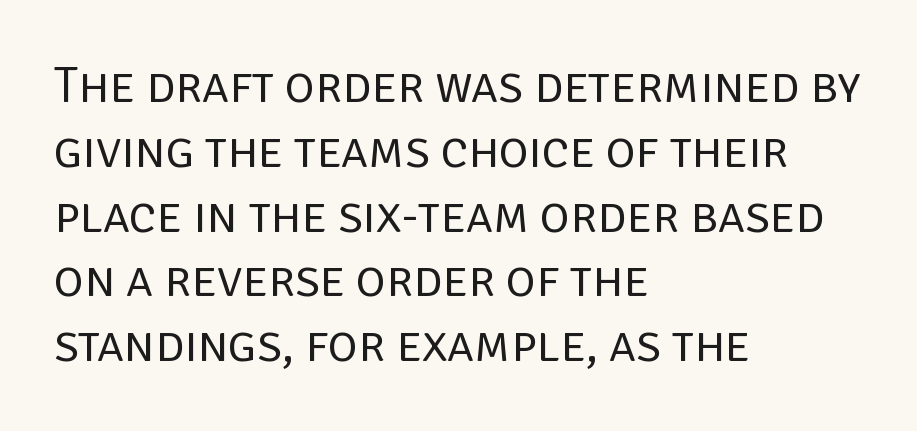
Horizontally, the lines are justified to the leading edge only. Words float on clear page, feet unadorned. The rendering uses a moderate line-height, typical for paragraphs. The rendering shows plain stroke endings on the letterforms — a sans-serif design. The typeface has the unassuming heft of standard copy or less.
